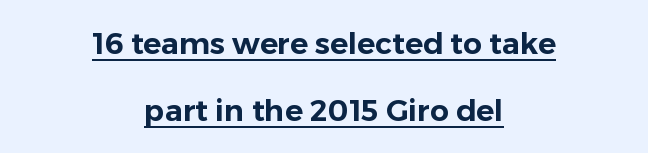
The image shows 30 px sans-serif type, upright; set centered, loose line spacing (2.22x), normal letter spacing, underlined; low stroke contrast and a medium x-height.
